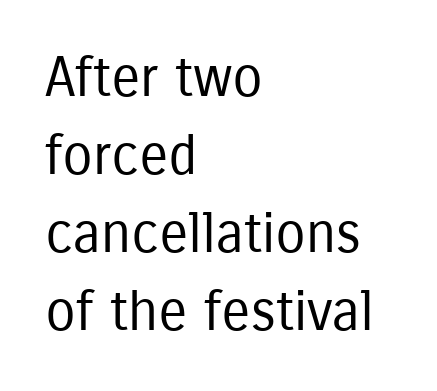
Q: Is the text bold? A: No.
Q: Is the text italic (slanted)? A: No, it is upright.
Q: Is the typeface a serif or a sans-serif typeface? A: Sans-serif.
Q: Is the text underlined? A: No.
Q: How is the paragraph aligned? A: Left-aligned.
Q: Is the spacing between letters normal or unusually wide? A: Normal.
Q: Is the spacing between lines tight, normal or loose? A: Normal.
Q: Width (condensed, normal, or wide)? A: Condensed.
Q: Stroke contrast? A: Low.
Q: x-height? A: Medium.
Q: Monospaced? A: No.
